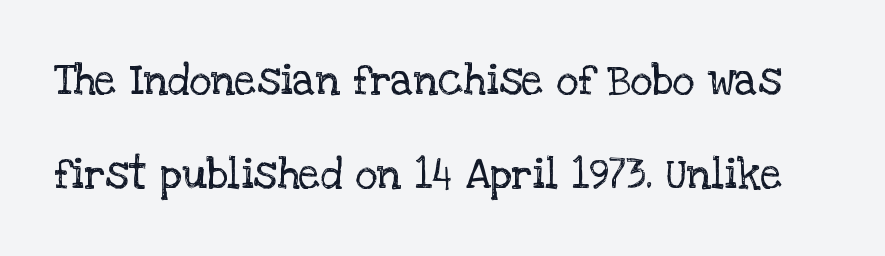
Q: Is the text bold? A: No.
Q: Is the text italic (slanted)? A: No, it is upright.
Q: Is the typeface a serif or a sans-serif typeface? A: Serif.
Q: Is the text underlined? A: No.
Q: Is the spacing between letters normal or unusually wide? A: Normal.
Q: Is the spacing between lines tight, normal or loose? A: Loose.
Q: Width (condensed, normal, or wide)? A: Normal.
Q: Stroke contrast? A: Low.
Q: x-height? A: Large.
Q: Monospaced? A: No.
